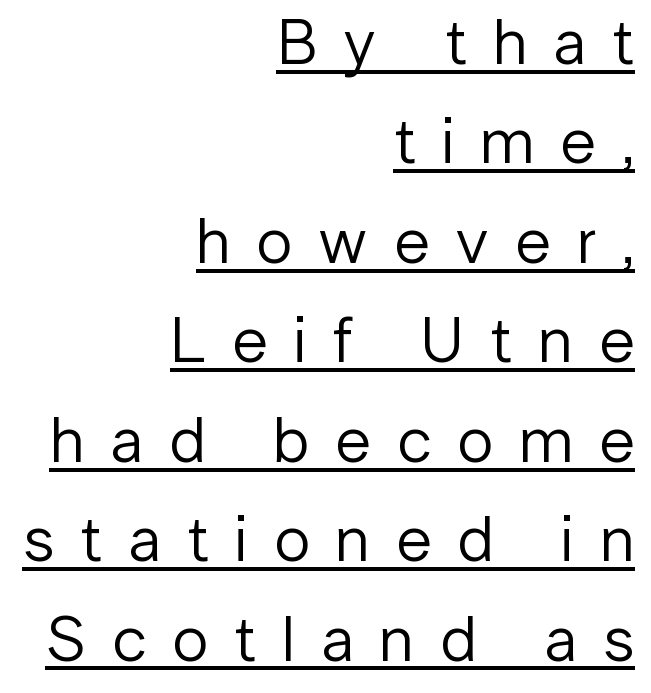
{"serif": "no", "italic": "no", "bold": "no", "weight": "regular", "width": "normal", "stroke_contrast": "low", "x_height": "medium", "monospaced": "no", "underline": "yes", "align": "right", "line_spacing": "normal", "line_spacing_ratio": 1.53, "letter_spacing": "wide", "letter_spacing_em": 0.4, "glyph_px": 65}
